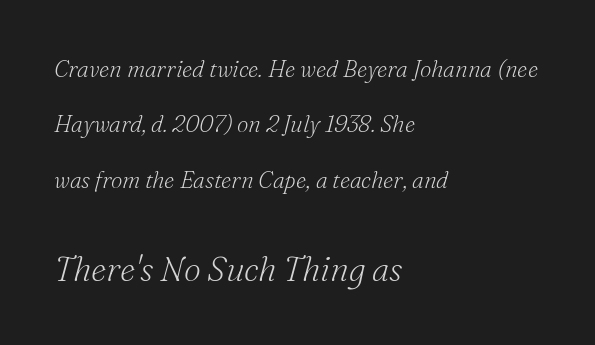
The image shows 34 px light serif type, italic (leaning right); set left-aligned, loose line spacing (2.41x), normal letter spacing, not underlined; the second (bottom) block is 1.48x larger; medium stroke contrast and a small x-height.
